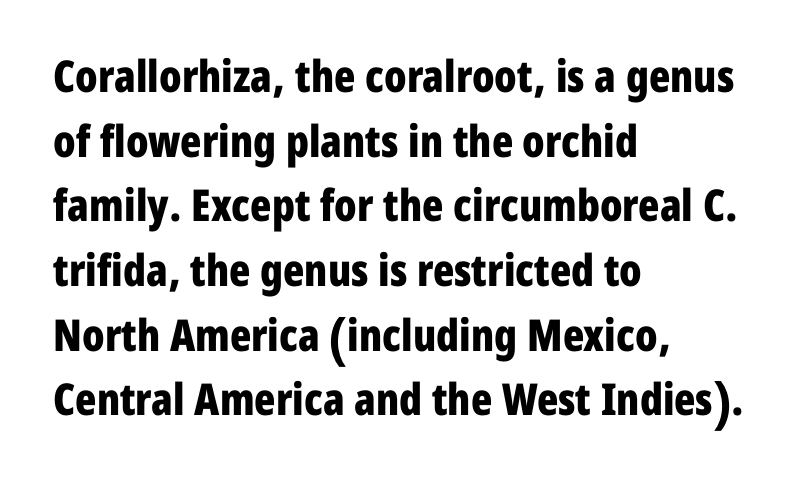
Q: Is the text bold? A: Yes.
Q: Is the text italic (slanted)? A: No, it is upright.
Q: Is the typeface a serif or a sans-serif typeface? A: Sans-serif.
Q: Is the text underlined? A: No.
Q: How is the paragraph aligned? A: Left-aligned.
Q: Is the spacing between letters normal or unusually wide? A: Normal.
Q: Is the spacing between lines tight, normal or loose? A: Normal.
Q: Width (condensed, normal, or wide)? A: Condensed.
Q: Stroke contrast? A: Low.
Q: x-height? A: Medium.
Q: Monospaced? A: No.
